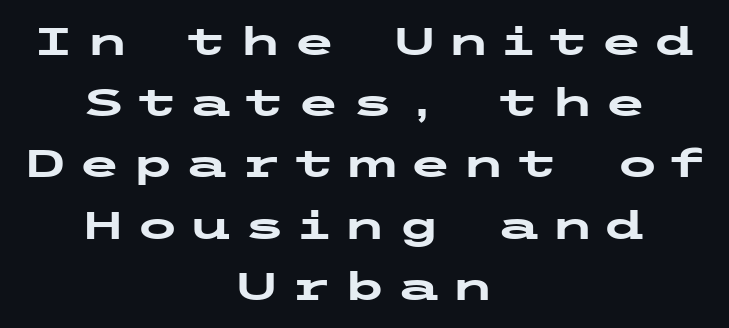
Q: Is the text bold? A: Yes.
Q: Is the text italic (slanted)? A: No, it is upright.
Q: Is the typeface a serif or a sans-serif typeface? A: Sans-serif.
Q: Is the text underlined? A: No.
Q: How is the paragraph aligned? A: Centered.
Q: Is the spacing between letters normal or unusually wide? A: Unusually wide.
Q: Is the spacing between lines tight, normal or loose? A: Normal.
Q: Width (condensed, normal, or wide)? A: Wide.
Q: Stroke contrast? A: Low.
Q: x-height? A: Medium.
